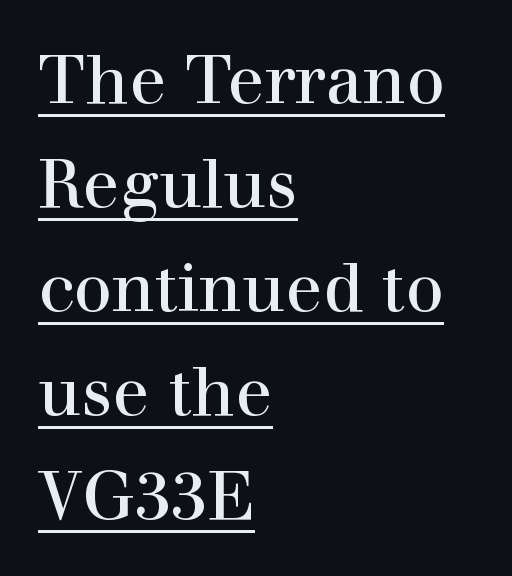
Q: Is the text bold? A: No.
Q: Is the text italic (slanted)? A: No, it is upright.
Q: Is the typeface a serif or a sans-serif typeface? A: Serif.
Q: Is the text underlined? A: Yes.
Q: How is the paragraph aligned? A: Left-aligned.
Q: Is the spacing between letters normal or unusually wide? A: Normal.
Q: Is the spacing between lines tight, normal or loose? A: Normal.
Q: Width (condensed, normal, or wide)? A: Normal.
Q: Stroke contrast? A: High.
Q: x-height? A: Medium.
Q: Monospaced? A: No.
